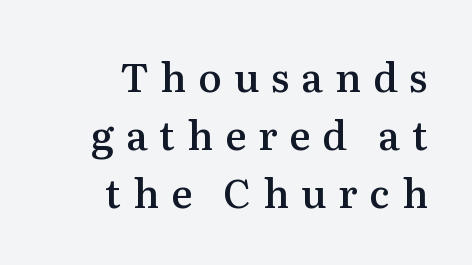
Students, observe: this is what conventionally led text looks like. Posture: vertical. Little horizontal feet cap the strokes, marking this as serif type. Type without underlining.
